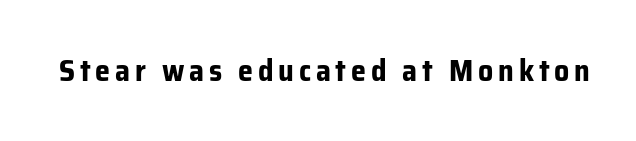
{"serif": "no", "italic": "no", "bold": "yes", "weight": "bold", "width": "normal", "stroke_contrast": "low", "x_height": "medium", "monospaced": "no", "underline": "no", "glyph_px": 30}
